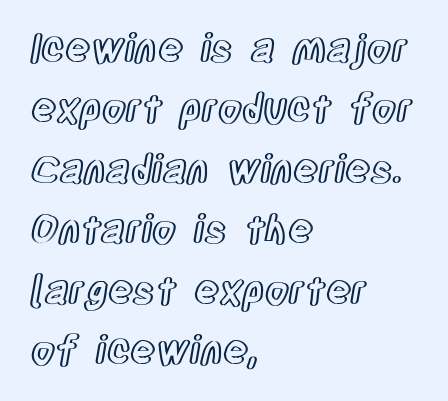
Q: Is the text italic (slanted)? A: Yes.
Q: Is the text underlined? A: No.
Q: How is the paragraph aligned? A: Left-aligned.
Q: Is the spacing between letters normal or unusually wide? A: Normal.
Q: Is the spacing between lines tight, normal or loose? A: Normal.
Q: Width (condensed, normal, or wide)? A: Condensed.
Q: x-height? A: Large.
Q: Monospaced? A: No.
